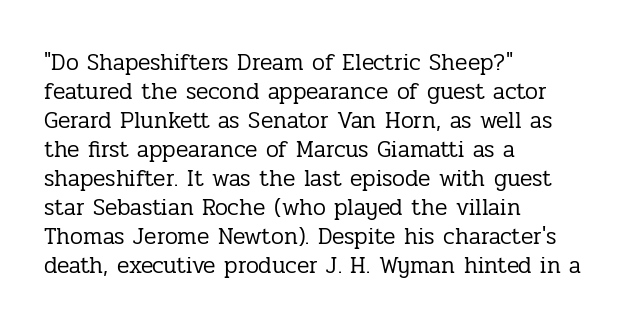
{"italic": "no", "bold": "no", "underline": "no", "align": "left", "line_spacing": "normal", "line_spacing_ratio": 1.26, "letter_spacing": "normal", "letter_spacing_em": 0.0, "glyph_px": 23}
